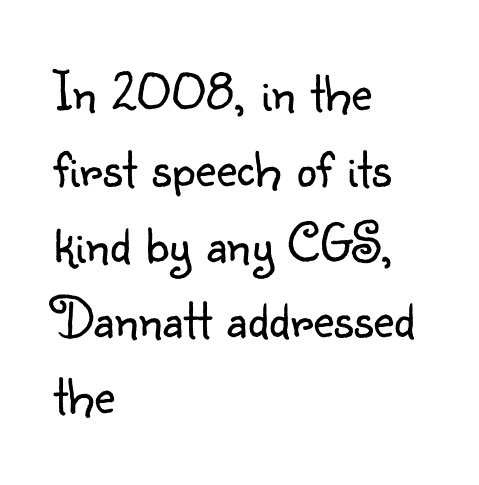
{"serif": "no", "italic": "no", "bold": "no", "weight": "light", "width": "normal", "stroke_contrast": "low", "x_height": "small", "monospaced": "no", "underline": "no", "align": "left", "line_spacing": "normal", "line_spacing_ratio": 1.33, "letter_spacing": "normal", "letter_spacing_em": 0.0, "glyph_px": 57}
